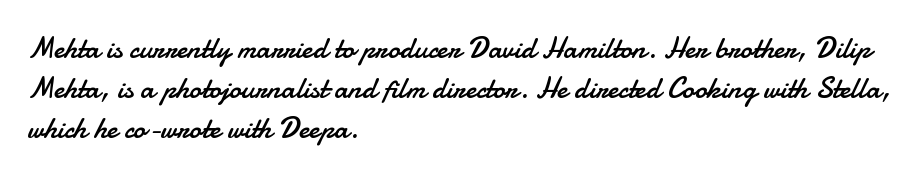
Q: Is the text bold? A: No.
Q: Is the text italic (slanted)? A: Yes.
Q: Is the typeface a serif or a sans-serif typeface? A: Sans-serif.
Q: Is the text underlined? A: No.
Q: How is the paragraph aligned? A: Left-aligned.
Q: Is the spacing between letters normal or unusually wide? A: Normal.
Q: Is the spacing between lines tight, normal or loose? A: Normal.
Q: Width (condensed, normal, or wide)? A: Normal.
Q: Stroke contrast? A: Low.
Q: x-height? A: Small.
Q: Monospaced? A: No.
